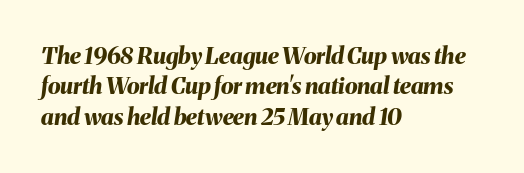
Q: Is the text bold? A: Yes.
Q: Is the text italic (slanted)? A: Yes, it leans right by about 8 degrees.
Q: Is the text underlined? A: No.
Q: How is the paragraph aligned? A: Left-aligned.
Q: Is the spacing between letters normal or unusually wide? A: Normal.
Q: Is the spacing between lines tight, normal or loose? A: Normal.
